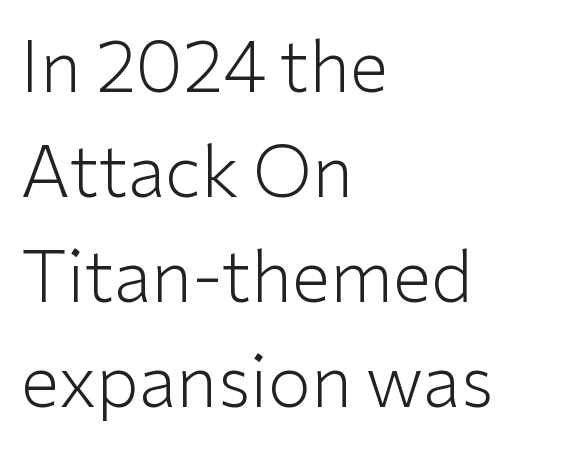
The image shows 70 px light sans-serif type, upright; set left-aligned, normal line spacing (1.5x), normal letter spacing, not underlined; low stroke contrast and a medium x-height.
